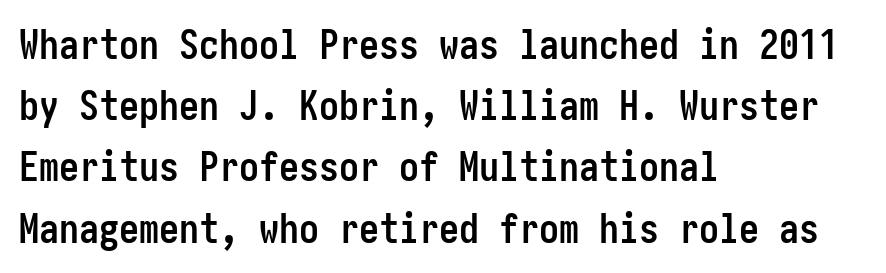
The image shows 40 px semibold, condensed sans-serif type, upright; set left-aligned, normal line spacing (1.53x), normal letter spacing, not underlined; low stroke contrast and a medium x-height.
